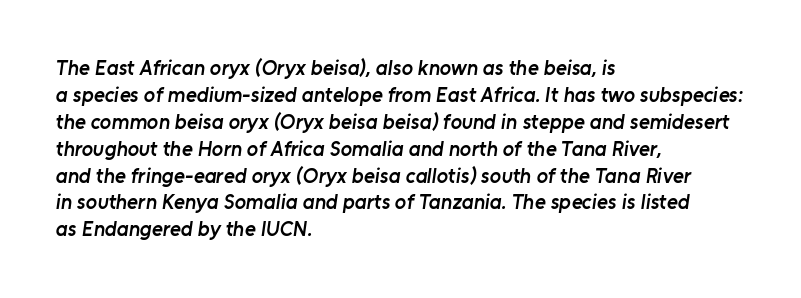
Q: Is the text bold? A: Semi-bold.
Q: Is the text underlined? A: No.
Q: How is the paragraph aligned? A: Left-aligned.
Q: Is the spacing between letters normal or unusually wide? A: Normal.
Q: Is the spacing between lines tight, normal or loose? A: Normal.
